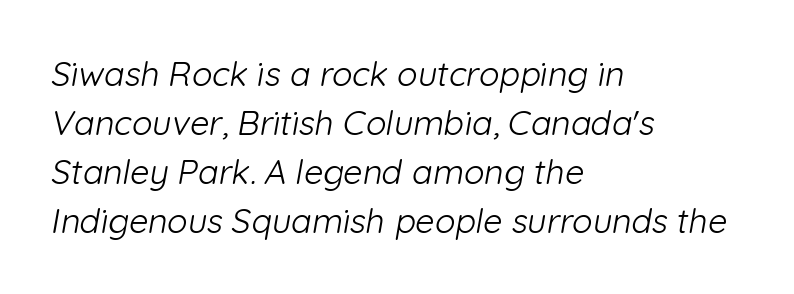
Words appear dense and cohesive because spacing is normal. A student would call this left alignment; a typographer would say flush left, rag right. Type without underlining. Stroke mass is kept to a normal reading level or below. The designer left line spacing at the default.
